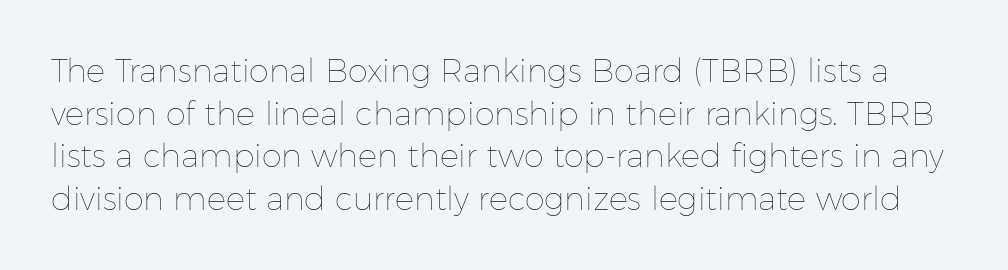
Honestly, the letter spacing is just normal — you wouldn't notice it. Words float on clear page, feet unadorned. Counters stay open thanks to moderate or lighter strokes. Students, observe: this is what conventionally led text looks like. The rendering uses natural spacing where letterforms have individual widths.
